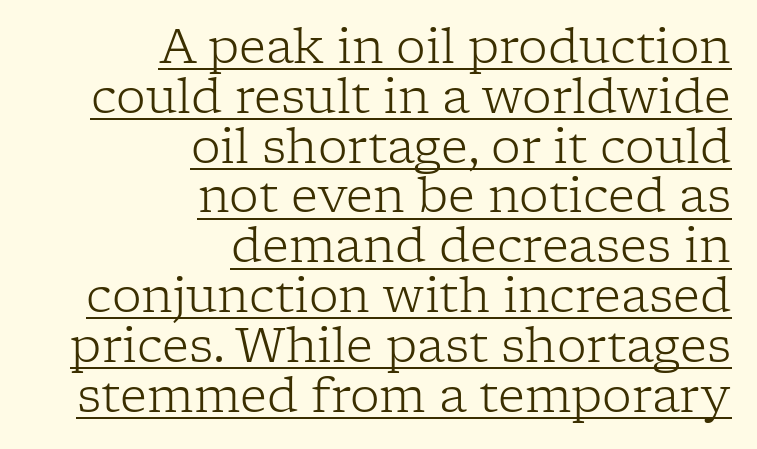
Q: Is the text bold? A: No.
Q: Is the text italic (slanted)? A: No, it is upright.
Q: Is the typeface a serif or a sans-serif typeface? A: Serif.
Q: Is the text underlined? A: Yes.
Q: How is the paragraph aligned? A: Right-aligned.
Q: Is the spacing between letters normal or unusually wide? A: Normal.
Q: Is the spacing between lines tight, normal or loose? A: Tight.
Q: Width (condensed, normal, or wide)? A: Normal.
Q: Stroke contrast? A: Low.
Q: x-height? A: Medium.
Q: Monospaced? A: No.
